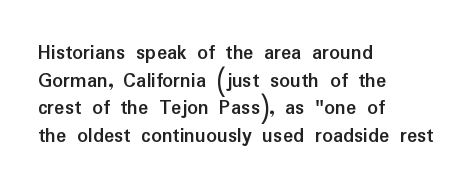
Q: Is the text bold? A: Yes.
Q: Is the text italic (slanted)? A: No, it is upright.
Q: Is the text underlined? A: No.
Q: How is the paragraph aligned? A: Left-aligned.
Q: Is the spacing between letters normal or unusually wide? A: Normal.
Q: Is the spacing between lines tight, normal or loose? A: Normal.
